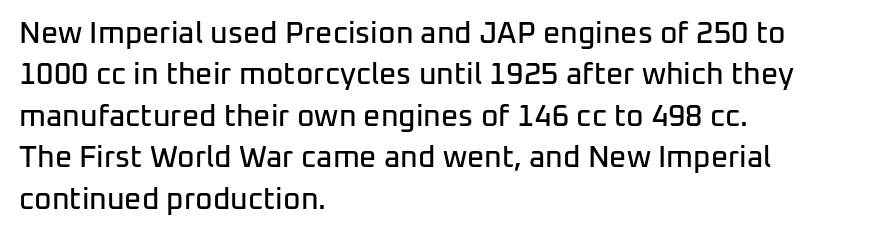
{"serif": "no", "italic": "no", "width": "normal", "stroke_contrast": "low", "x_height": "medium", "monospaced": "no", "underline": "no", "align": "left", "line_spacing": "normal", "line_spacing_ratio": 1.38, "letter_spacing": "normal", "letter_spacing_em": 0.0, "glyph_px": 30}
